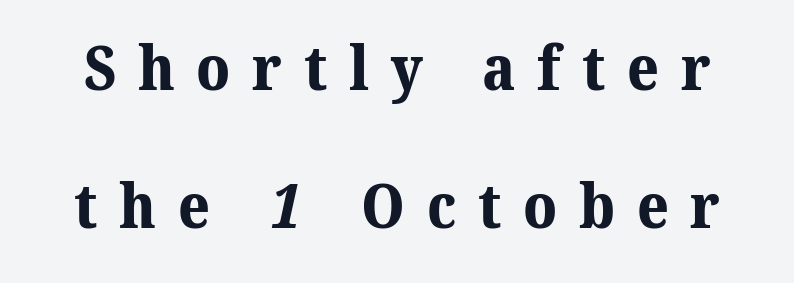
This sample has the flowing, uneven cadence of proportional lettering. Descenders are the only things crossing below the line. This rendering widens character spacing well past its baseline value. These words are printed bold, with thick strokes throughout. In terms of letterform style, serifs are clearly present.
